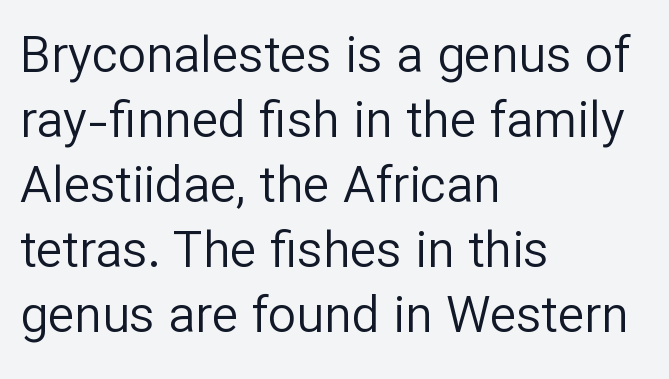
Q: Is the text bold? A: No.
Q: Is the text italic (slanted)? A: No, it is upright.
Q: Is the typeface a serif or a sans-serif typeface? A: Sans-serif.
Q: Is the text underlined? A: No.
Q: How is the paragraph aligned? A: Left-aligned.
Q: Is the spacing between letters normal or unusually wide? A: Normal.
Q: Is the spacing between lines tight, normal or loose? A: Normal.
Q: Width (condensed, normal, or wide)? A: Normal.
Q: Stroke contrast? A: Low.
Q: x-height? A: Medium.
Q: Monospaced? A: No.
